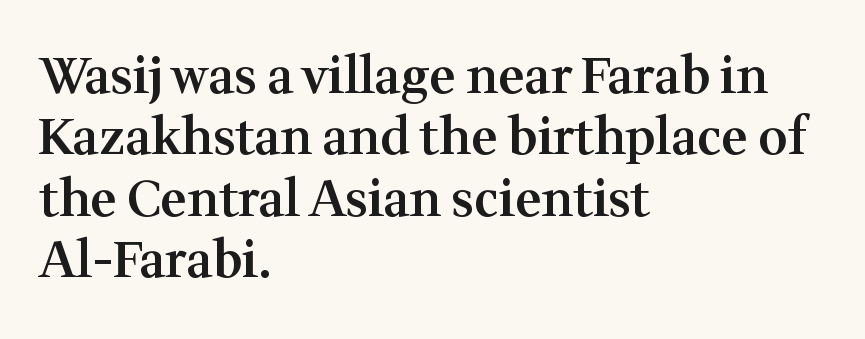
Weight check: semibold — heavier than regular, not quite bold. Each letter keeps its own natural width here, so spacing adapts to shape. Inter-character spacing is left at the font's built-in metrics. Quick note: underline off.
